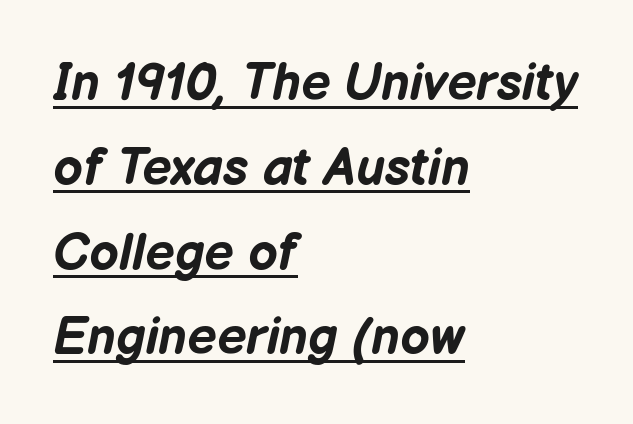
{"italic": "yes", "lean": "right", "slant_degrees": 12, "bold": "yes", "weight": "bold", "width": "normal", "stroke_contrast": "low", "x_height": "medium", "monospaced": "no", "underline": "yes", "align": "left", "line_spacing": "normal", "line_spacing_ratio": 1.63, "letter_spacing": "normal", "letter_spacing_em": 0.0, "glyph_px": 52}
